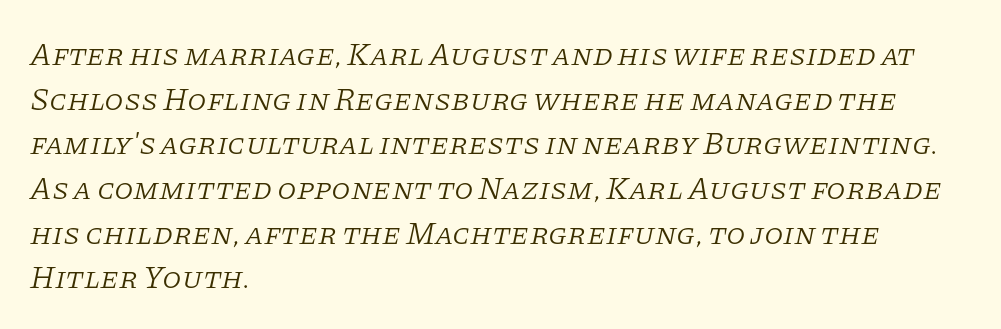
The vertical gap from one line to the next is medium. The type family on display is of the serif kind. The space directly below the letters is spotless. Observe the ordinary spacing: letters are neighbours, not strangers. Think standard paragraph weight, or any step lighter than that. A typesetter would mark this as italic.
